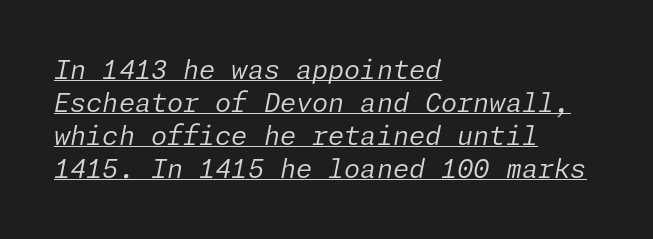
The image shows 26 px text type, italic (leaning right); set left-aligned, normal line spacing (1.27x), normal letter spacing, underlined.
